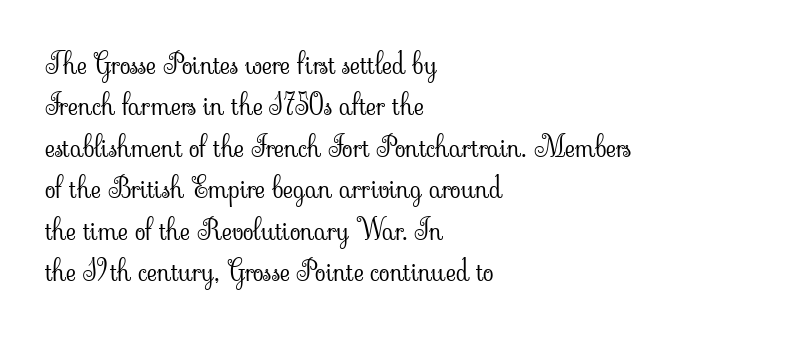
Q: Is the text bold? A: No.
Q: Is the text italic (slanted)? A: No, it is upright.
Q: Is the typeface a serif or a sans-serif typeface? A: Serif.
Q: Is the text underlined? A: No.
Q: How is the paragraph aligned? A: Left-aligned.
Q: Is the spacing between letters normal or unusually wide? A: Normal.
Q: Is the spacing between lines tight, normal or loose? A: Normal.
Q: Width (condensed, normal, or wide)? A: Normal.
Q: Stroke contrast? A: Low.
Q: x-height? A: Small.
Q: Monospaced? A: No.
